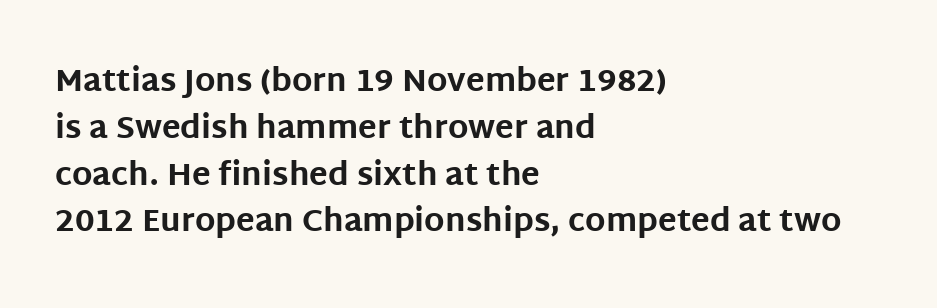
I'd describe the lettering as bold — thick and assertive. The type sits square on the baseline with zero lean. All the whitespace from short lines collects on the right. Honestly, there is no underline to notice here at all.
